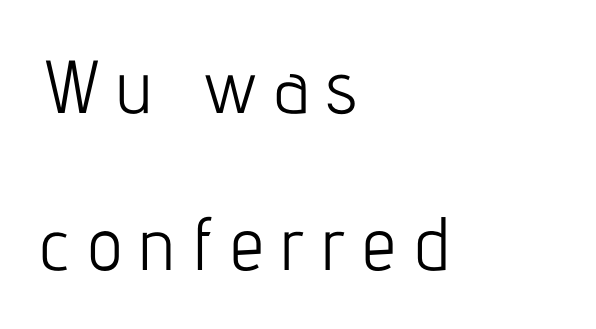
{"serif": "no", "italic": "no", "bold": "no", "weight": "light", "width": "condensed", "stroke_contrast": "low", "x_height": "medium", "monospaced": "no", "underline": "no", "align": "left", "line_spacing": "loose", "line_spacing_ratio": 2.1, "letter_spacing": "wide", "letter_spacing_em": 0.22, "glyph_px": 75}
